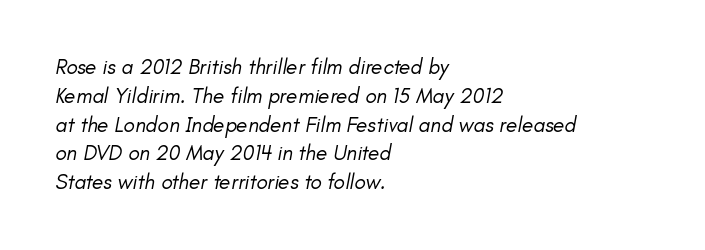
The image shows 21 px text type, italic (leaning right); set left-aligned, normal line spacing (1.37x), normal letter spacing, not underlined.
